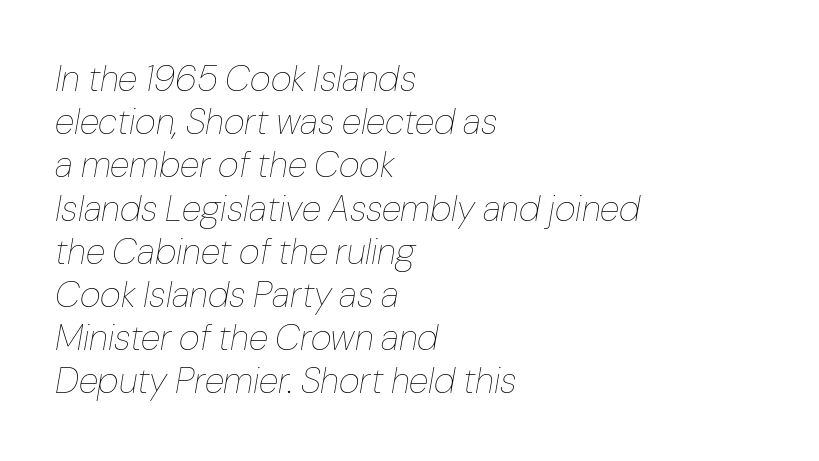
The glyphs look as if they've been sheared to an angle. Inter-character spacing is left at the font's built-in metrics. Is this a heavy cut? Hardly; it is regular or lighter. Think of a printed novel: that variable character pitch is what you see here.
